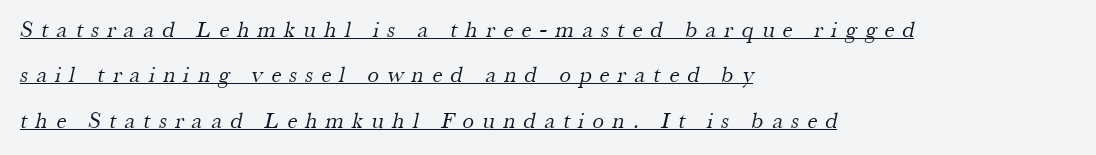
Q: Is the text bold? A: No.
Q: Is the text underlined? A: Yes.
Q: How is the paragraph aligned? A: Left-aligned.
Q: Is the spacing between letters normal or unusually wide? A: Unusually wide.
Q: Is the spacing between lines tight, normal or loose? A: Loose.
